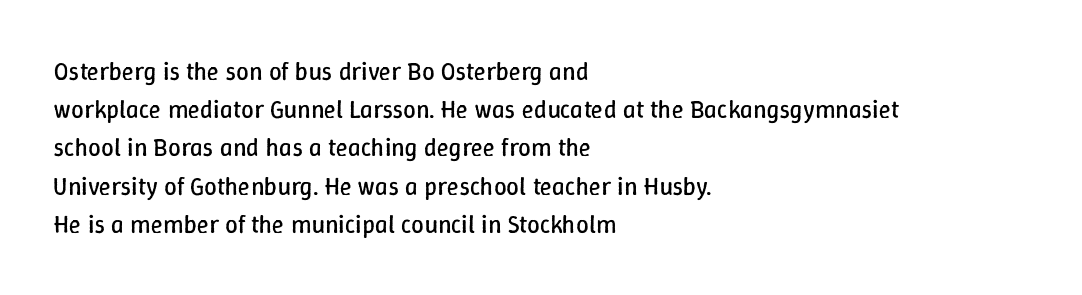
The image shows 25 px text type, upright; set left-aligned, normal line spacing (1.53x), normal letter spacing, not underlined.
